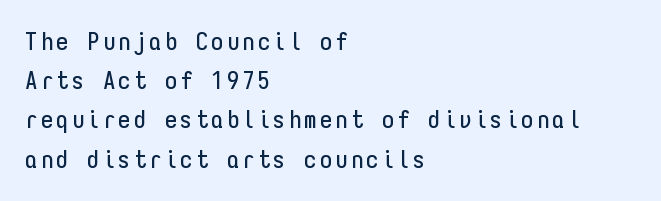
Notice how descenders clear the ascenders below comfortably — that's standard leading. Beneath every word, the page is bare. Nope, not italic — everything's standing straight. The setting favours the left margin, as ordinary paragraphs usually do.
